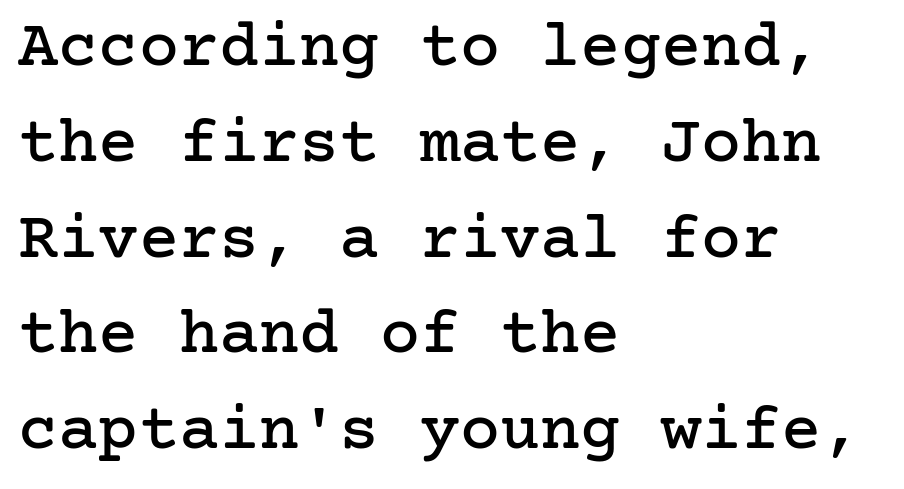
This rendering leaves character spacing at its baseline value. Letters rest on an invisible, unmarked baseline. A typesetter would mark this as roman, not italic. Alignment: flush left.
